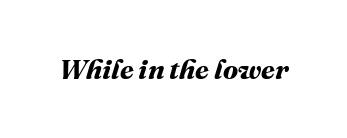
The image shows 28 px bold type; set normal letter spacing, not underlined; medium stroke contrast and a medium x-height.
